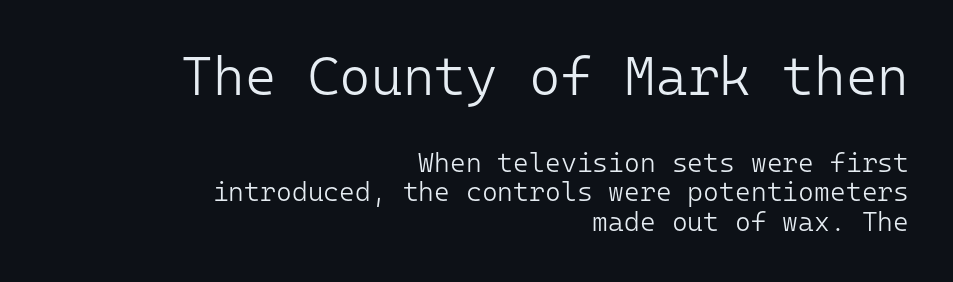
The image shows 54 px light sans-serif type, upright, monospaced; set right-aligned, tight line spacing (1.09x), normal letter spacing, not underlined; the first (top) block is 2.0x larger; low stroke contrast and a medium x-height.
